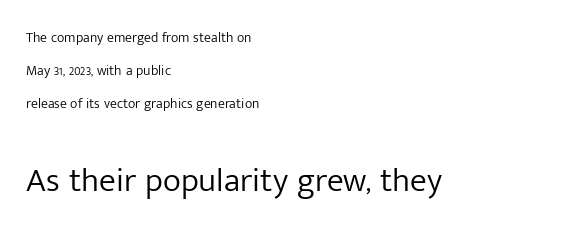
The more generous point size was reserved for the lower chunk. Proportional: the letters do not fall into vertical columns. Look at the tracking — it's just the regular setting, nothing added. Line starts are locked; line ends wander. Letters rest on an invisible, unmarked baseline. The passage shown is not bold in any degree.
